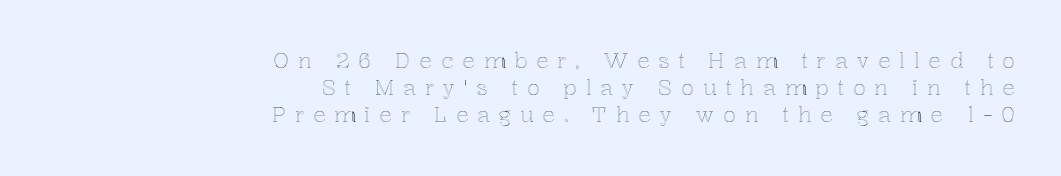
{"italic": "no", "underline": "no", "align": "right", "line_spacing": "normal", "line_spacing_ratio": 1.29, "letter_spacing": "wide", "letter_spacing_em": 0.42, "glyph_px": 21}
